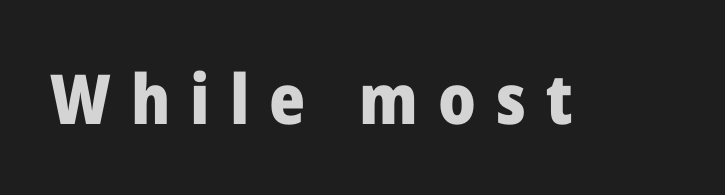
I'd describe the lettering as bold — thick and assertive. These lines have a slow, spaced-out rhythm from letter to letter. I'd call this a sans setting — the letters go barefoot. Style check: upright. Varying glyph widths throughout — classic text-font behaviour. Lines of text with bare space underneath.
